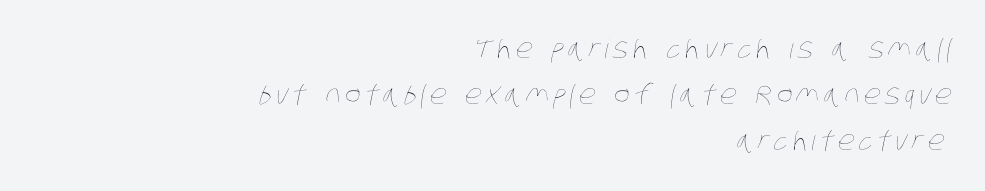
Ink coverage per letter is moderate at most. Type without underlining. One-word summary of the alignment: right.
